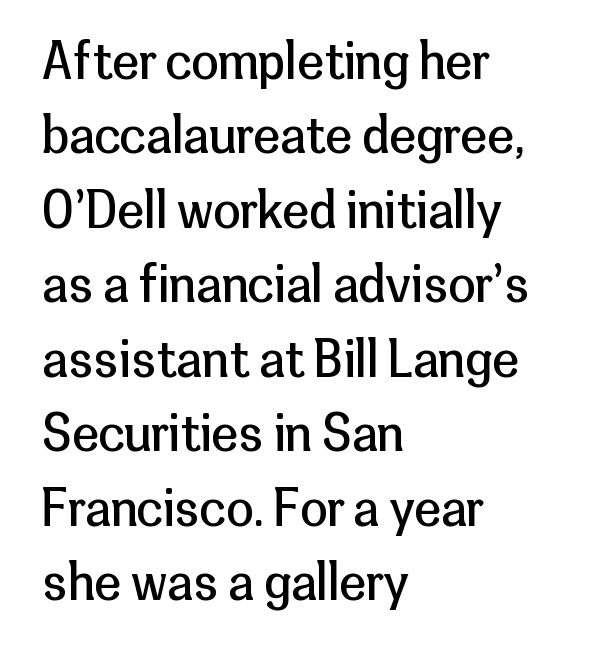
{"serif": "no", "italic": "no", "bold": "no", "weight": "regular", "width": "normal", "stroke_contrast": "low", "x_height": "medium", "monospaced": "no", "underline": "no", "align": "left", "line_spacing": "normal", "line_spacing_ratio": 1.52, "letter_spacing": "normal", "letter_spacing_em": 0.0, "glyph_px": 49}
